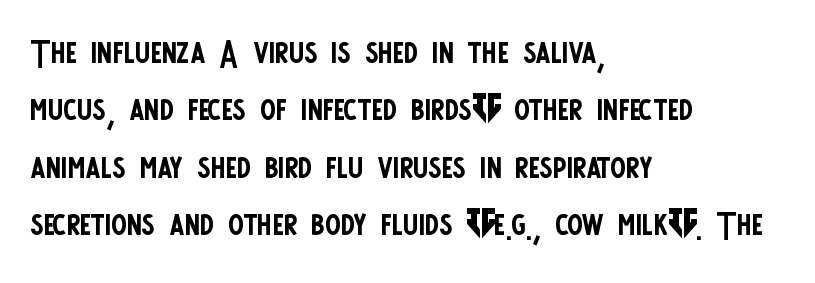
Q: Is the text bold? A: No.
Q: Is the text italic (slanted)? A: No, it is upright.
Q: Is the typeface a serif or a sans-serif typeface? A: Sans-serif.
Q: Is the text underlined? A: No.
Q: How is the paragraph aligned? A: Left-aligned.
Q: Is the spacing between letters normal or unusually wide? A: Normal.
Q: Width (condensed, normal, or wide)? A: Condensed.
Q: Stroke contrast? A: Low.
Q: x-height? A: Large.
Q: Monospaced? A: No.
